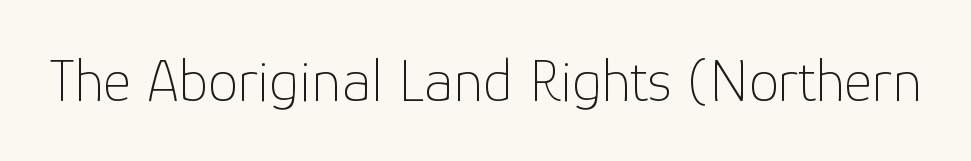
Varying glyph widths throughout — classic text-font behaviour. You can tell from the bare stems that sans-serif type was used. Vertical stems look standard width or narrower in stroke. Notice how the stems are strictly vertical — no italics here. Look at the tracking — it's just the regular setting, nothing added. Type without underlining.
